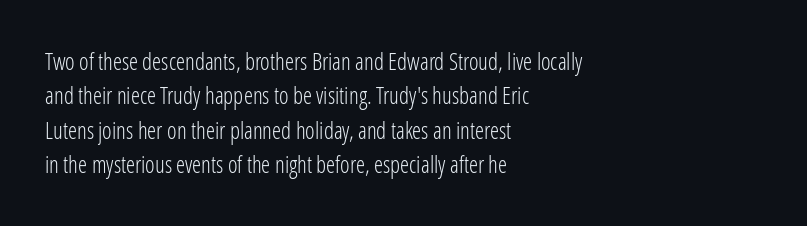
Observe the ordinary spacing: letters are neighbours, not strangers. Only glyphs here, with clear space below each row. Honestly, the row spacing looks completely unremarkable. No letter is thick-stroked: the sample isn't bold.
